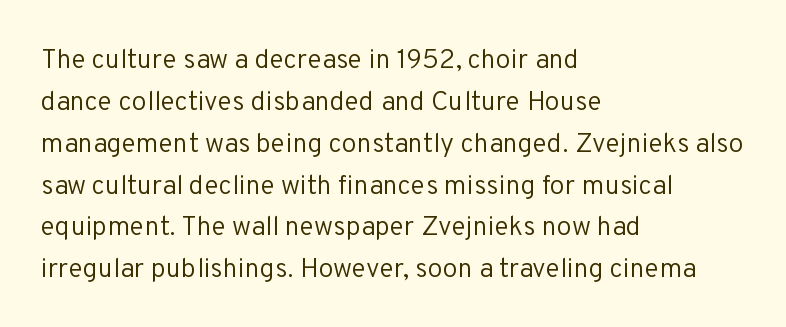
The image shows 27 px text type, upright; set left-aligned, normal line spacing (1.55x), normal letter spacing, not underlined.
